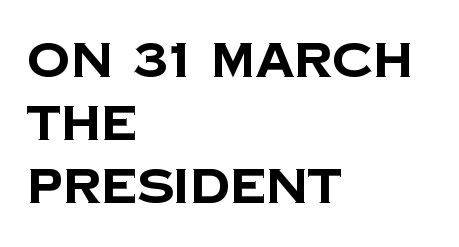
The passage shown is typed in a proportional face where columns would drift. The font family rendered here belongs to the sans-serif group. This sample is left-justified, so line endings fall wherever the words run out. The lines sit at an ordinary, default distance from one another. This sample uses plain, unmodified letter spacing. Decoration check: the copy has no underline.
